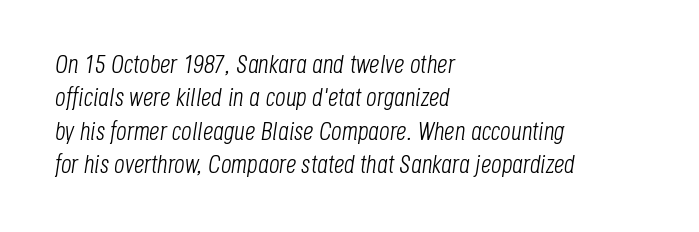
The image shows 26 px text type, italic (leaning right); set left-aligned, normal line spacing (1.28x), normal letter spacing, not underlined.
